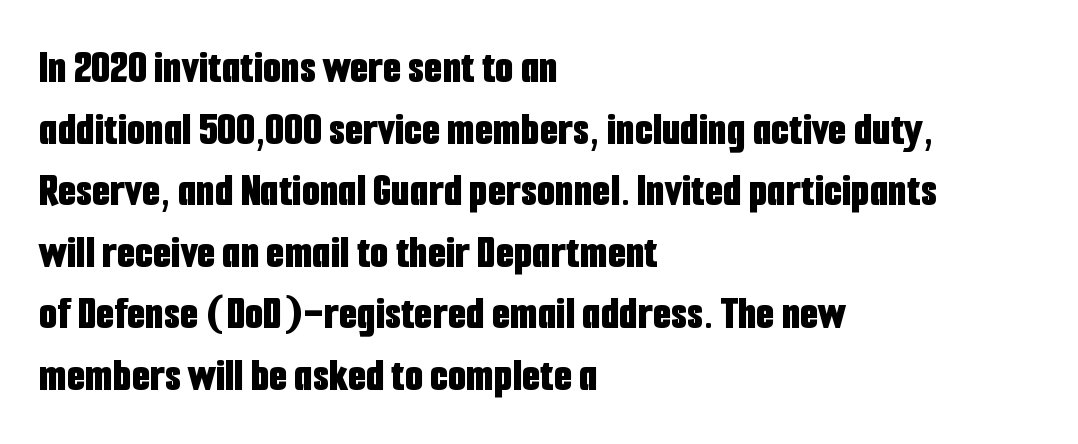
Q: Is the text bold? A: Yes.
Q: Is the text italic (slanted)? A: No, it is upright.
Q: Is the typeface a serif or a sans-serif typeface? A: Sans-serif.
Q: Is the text underlined? A: No.
Q: How is the paragraph aligned? A: Left-aligned.
Q: Is the spacing between letters normal or unusually wide? A: Normal.
Q: Is the spacing between lines tight, normal or loose? A: Normal.
Q: Width (condensed, normal, or wide)? A: Condensed.
Q: Stroke contrast? A: Low.
Q: x-height? A: Medium.
Q: Monospaced? A: No.
